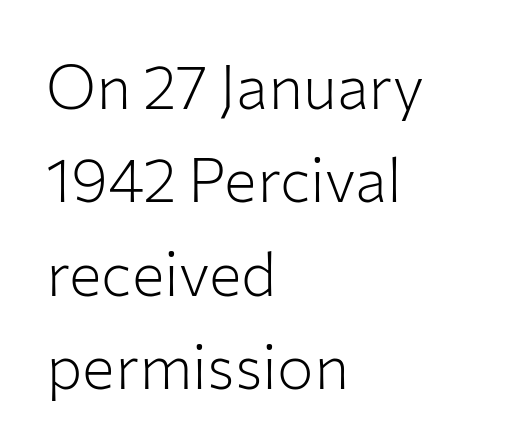
The image shows 61 px light sans-serif type, upright; set left-aligned, normal line spacing (1.53x), normal letter spacing, not underlined; low stroke contrast and a medium x-height.
